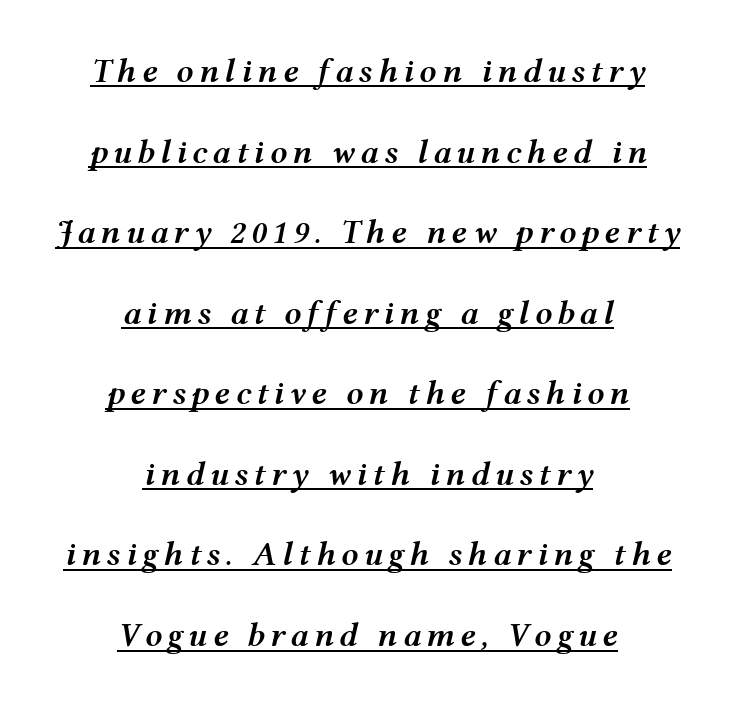
{"italic": "yes", "lean": "right", "slant_degrees": 12, "bold": "semi", "weight": "semibold", "width": "wide", "stroke_contrast": "medium", "x_height": "medium", "monospaced": "no", "underline": "yes", "align": "center", "line_spacing": "loose", "line_spacing_ratio": 2.37, "glyph_px": 34}
